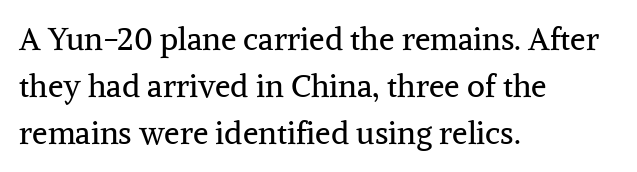
{"serif": "yes", "italic": "no", "bold": "no", "weight": "regular", "width": "normal", "stroke_contrast": "medium", "x_height": "medium", "monospaced": "no", "underline": "no", "align": "left", "line_spacing": "normal", "line_spacing_ratio": 1.51, "letter_spacing": "normal", "letter_spacing_em": 0.0, "glyph_px": 31}
